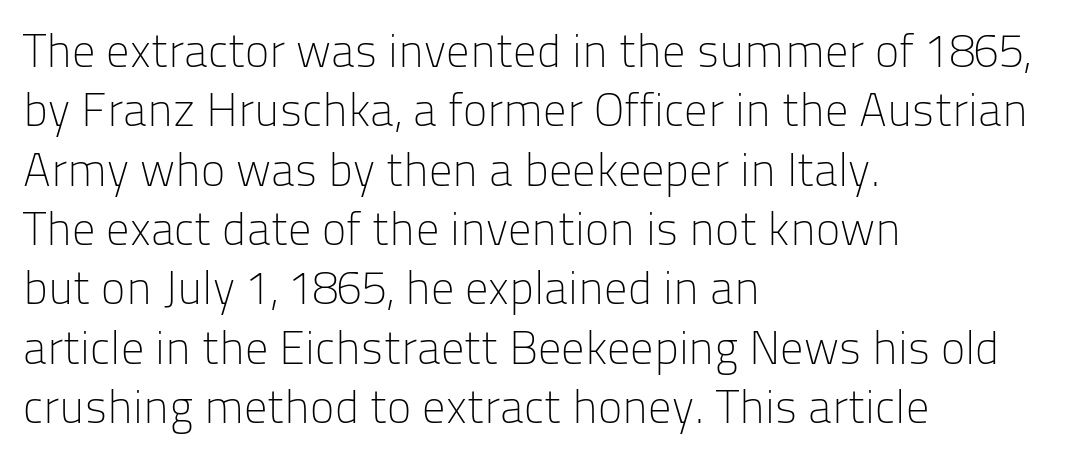
Q: Is the text bold? A: No.
Q: Is the text italic (slanted)? A: No, it is upright.
Q: Is the typeface a serif or a sans-serif typeface? A: Sans-serif.
Q: Is the text underlined? A: No.
Q: How is the paragraph aligned? A: Left-aligned.
Q: Is the spacing between letters normal or unusually wide? A: Normal.
Q: Is the spacing between lines tight, normal or loose? A: Normal.
Q: Width (condensed, normal, or wide)? A: Normal.
Q: Stroke contrast? A: Low.
Q: x-height? A: Medium.
Q: Monospaced? A: No.
